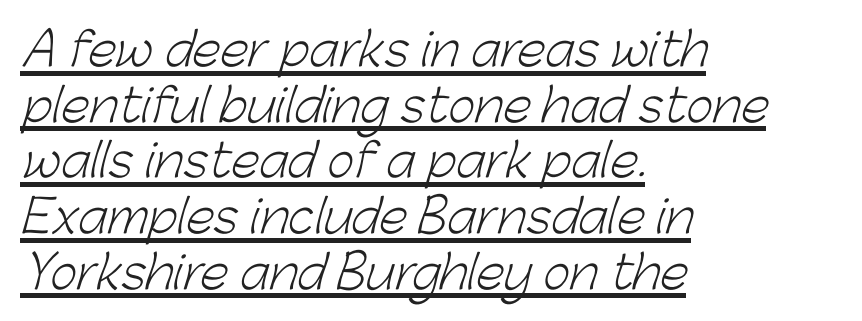
Q: Is the text bold? A: No.
Q: Is the typeface a serif or a sans-serif typeface? A: Sans-serif.
Q: Is the text underlined? A: Yes.
Q: How is the paragraph aligned? A: Left-aligned.
Q: Is the spacing between letters normal or unusually wide? A: Normal.
Q: Width (condensed, normal, or wide)? A: Normal.
Q: Stroke contrast? A: Low.
Q: x-height? A: Medium.
Q: Monospaced? A: No.
